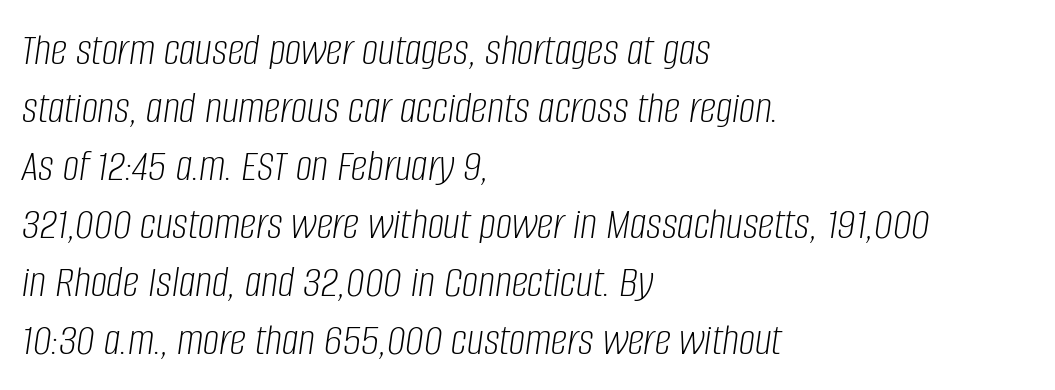
{"italic": "yes", "lean": "right", "slant_degrees": 8, "bold": "no", "weight": "light", "width": "condensed", "stroke_contrast": "low", "x_height": "large", "monospaced": "no", "underline": "no", "align": "left", "line_spacing": "normal", "line_spacing_ratio": 1.26, "letter_spacing": "normal", "letter_spacing_em": 0.0, "glyph_px": 46}
